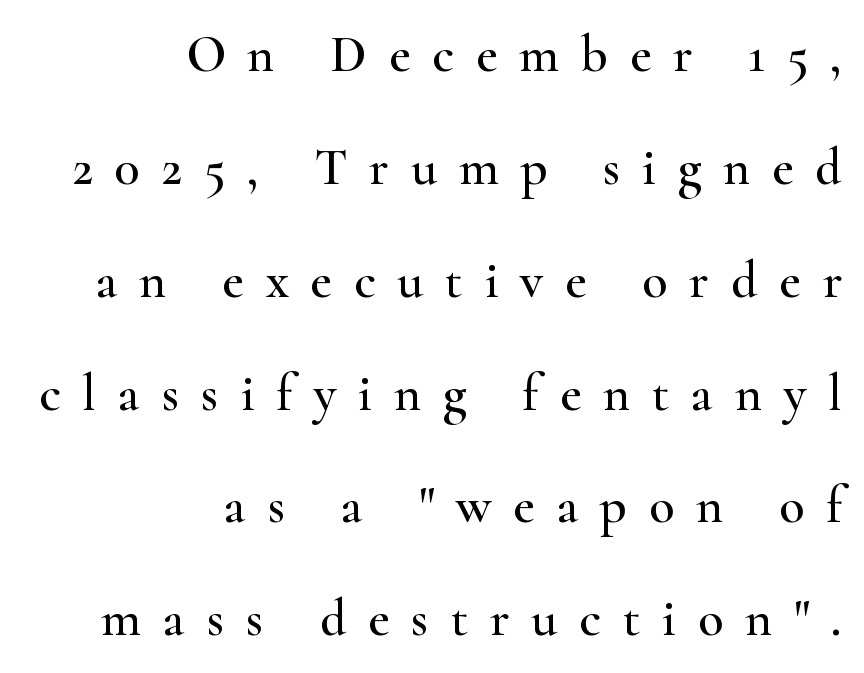
Q: Is the text italic (slanted)? A: No, it is upright.
Q: Is the typeface a serif or a sans-serif typeface? A: Serif.
Q: Is the text underlined? A: No.
Q: How is the paragraph aligned? A: Right-aligned.
Q: Is the spacing between letters normal or unusually wide? A: Unusually wide.
Q: Is the spacing between lines tight, normal or loose? A: Loose.
Q: Width (condensed, normal, or wide)? A: Wide.
Q: Stroke contrast? A: High.
Q: x-height? A: Small.
Q: Monospaced? A: No.
